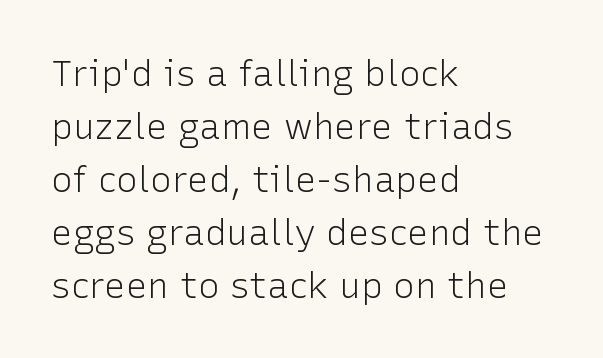
Q: Is the text bold? A: No.
Q: Is the text italic (slanted)? A: No, it is upright.
Q: Is the typeface a serif or a sans-serif typeface? A: Sans-serif.
Q: Is the text underlined? A: No.
Q: How is the paragraph aligned? A: Left-aligned.
Q: Is the spacing between letters normal or unusually wide? A: Normal.
Q: Is the spacing between lines tight, normal or loose? A: Normal.
Q: Width (condensed, normal, or wide)? A: Normal.
Q: Stroke contrast? A: Low.
Q: x-height? A: Medium.
Q: Monospaced? A: No.
